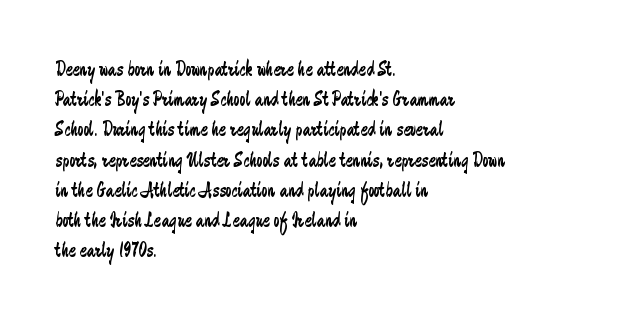
Regarding leading, the lines here are spaced in the standard way. Underline: absent. A classic flush-left, rag-right setting is used for this passage.
